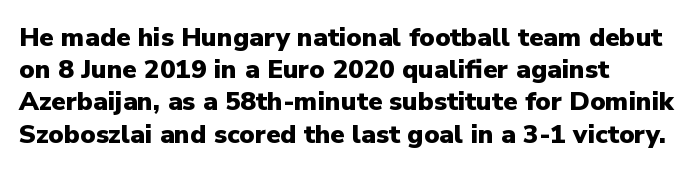
Q: Is the text bold? A: Yes.
Q: Is the text italic (slanted)? A: No, it is upright.
Q: Is the text underlined? A: No.
Q: How is the paragraph aligned? A: Left-aligned.
Q: Is the spacing between letters normal or unusually wide? A: Normal.
